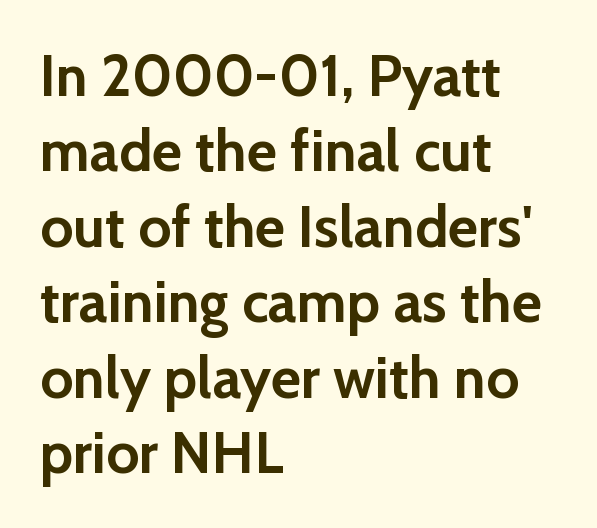
Proportional: the letters do not fall into vertical columns. Beneath every word, the page is bare. Does the type have serifs? No, each stem ends abruptly. Students, note that the glyphs here touch the page at normal intervals.
